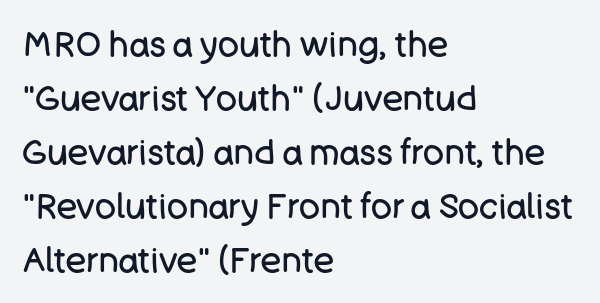
Q: Is the text bold? A: No.
Q: Is the text italic (slanted)? A: No, it is upright.
Q: Is the typeface a serif or a sans-serif typeface? A: Sans-serif.
Q: Is the text underlined? A: No.
Q: How is the paragraph aligned? A: Left-aligned.
Q: Is the spacing between letters normal or unusually wide? A: Normal.
Q: Is the spacing between lines tight, normal or loose? A: Normal.
Q: Width (condensed, normal, or wide)? A: Normal.
Q: Stroke contrast? A: Low.
Q: x-height? A: Large.
Q: Monospaced? A: No.
